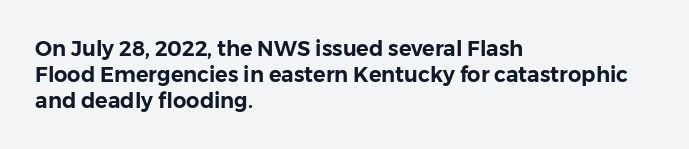
The image shows 21 px text type, upright; set left-aligned, line spacing 1.23x, normal letter spacing, not underlined.
